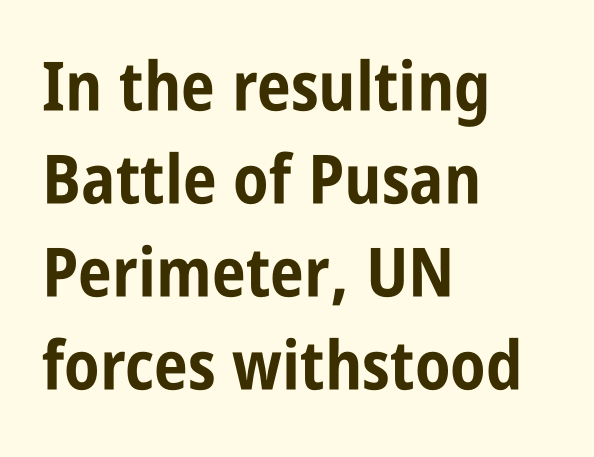
Q: Is the text bold? A: Yes.
Q: Is the text italic (slanted)? A: No, it is upright.
Q: Is the typeface a serif or a sans-serif typeface? A: Sans-serif.
Q: Is the text underlined? A: No.
Q: How is the paragraph aligned? A: Left-aligned.
Q: Is the spacing between letters normal or unusually wide? A: Normal.
Q: Is the spacing between lines tight, normal or loose? A: Normal.
Q: Width (condensed, normal, or wide)? A: Condensed.
Q: Stroke contrast? A: Low.
Q: x-height? A: Large.
Q: Monospaced? A: No.
